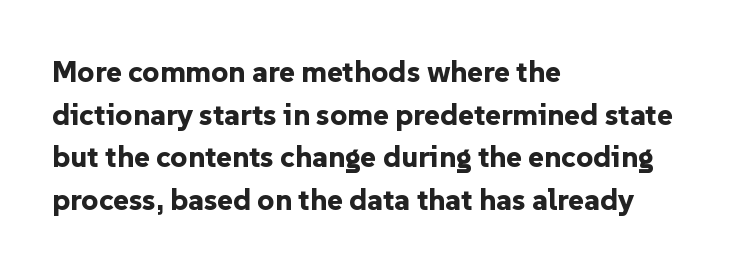
{"serif": "no", "italic": "no", "bold": "yes", "weight": "bold", "width": "normal", "stroke_contrast": "low", "x_height": "medium", "monospaced": "no", "underline": "no", "align": "left", "line_spacing": "normal", "line_spacing_ratio": 1.42, "letter_spacing": "normal", "letter_spacing_em": 0.0, "glyph_px": 30}
